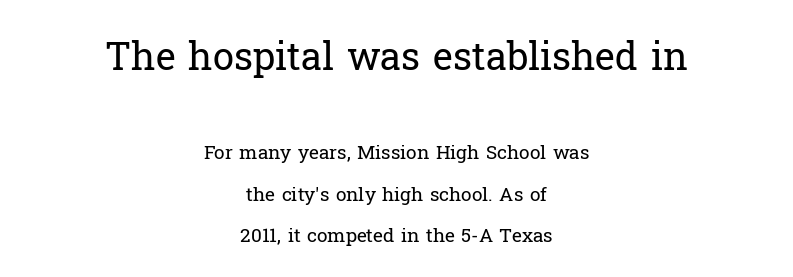
{"serif": "yes", "italic": "no", "bold": "no", "weight": "regular", "width": "normal", "stroke_contrast": "low", "x_height": "medium", "monospaced": "no", "underline": "no", "align": "center", "line_spacing": "loose", "line_spacing_ratio": 2.16, "letter_spacing": "normal", "letter_spacing_em": 0.0, "larger_block": "first", "size_ratio": 2.0, "glyph_px": 38}
